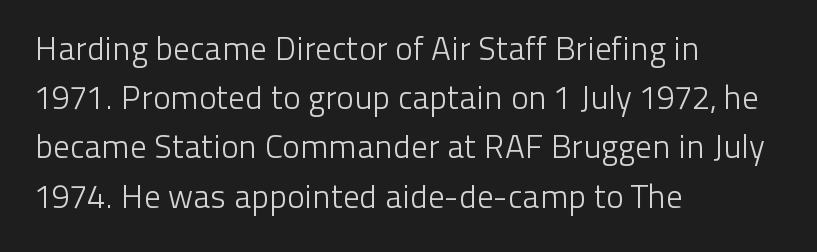
One glance says typical: line gaps are just what's usual. Is this a heavy cut? Hardly; it is regular or lighter. The rendering shows plain stroke endings on the letterforms — a sans-serif design. Does the lettering tilt? It doesn't — this is upright. Letter spacing: default. The space directly below the letters is spotless.
